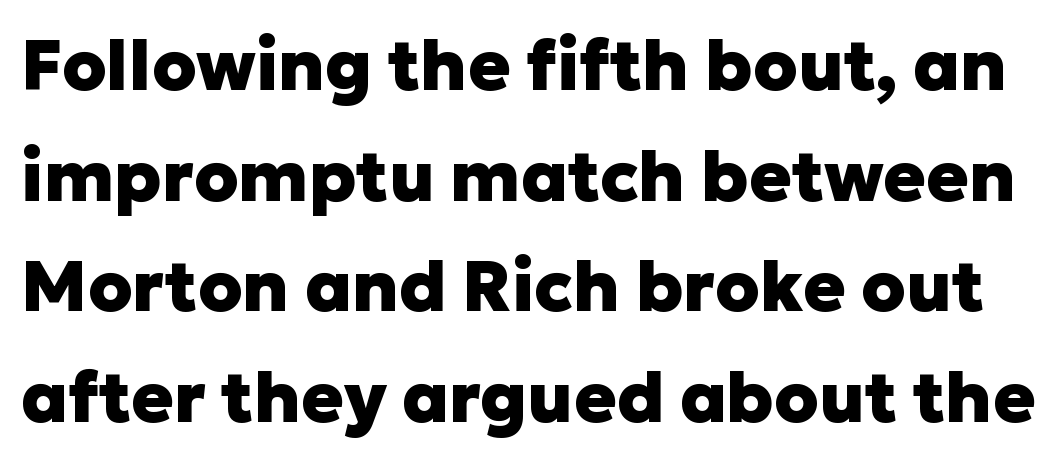
{"serif": "no", "italic": "no", "bold": "yes", "weight": "heavy", "width": "normal", "stroke_contrast": "low", "x_height": "medium", "monospaced": "no", "underline": "no", "line_spacing": "normal", "line_spacing_ratio": 1.58, "letter_spacing": "normal", "letter_spacing_em": 0.0, "glyph_px": 70}
